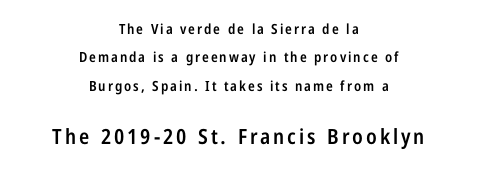
Q: Is the text bold? A: Semi-bold.
Q: Is the text italic (slanted)? A: No, it is upright.
Q: Is the text underlined? A: No.
Q: How is the paragraph aligned? A: Centered.
Q: Is the spacing between lines tight, normal or loose? A: Loose.
Q: Which block of text is set in a larger size, the first (top) or the second (bottom)? A: The second (bottom) one.
